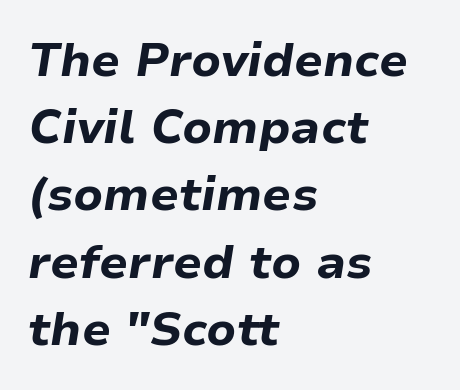
The passage shown stacks its lines at a standard gap. Bare-footed words on every line. In terms of posture, this sample is oblique. This sample uses plain, unmodified letter spacing.
